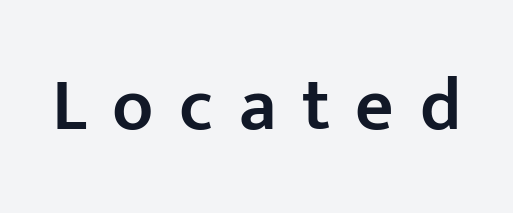
Q: Is the text bold? A: Semi-bold.
Q: Is the text italic (slanted)? A: No, it is upright.
Q: Is the typeface a serif or a sans-serif typeface? A: Sans-serif.
Q: Is the text underlined? A: No.
Q: Is the spacing between letters normal or unusually wide? A: Unusually wide.
Q: Width (condensed, normal, or wide)? A: Normal.
Q: Stroke contrast? A: Low.
Q: x-height? A: Medium.
Q: Monospaced? A: No.
